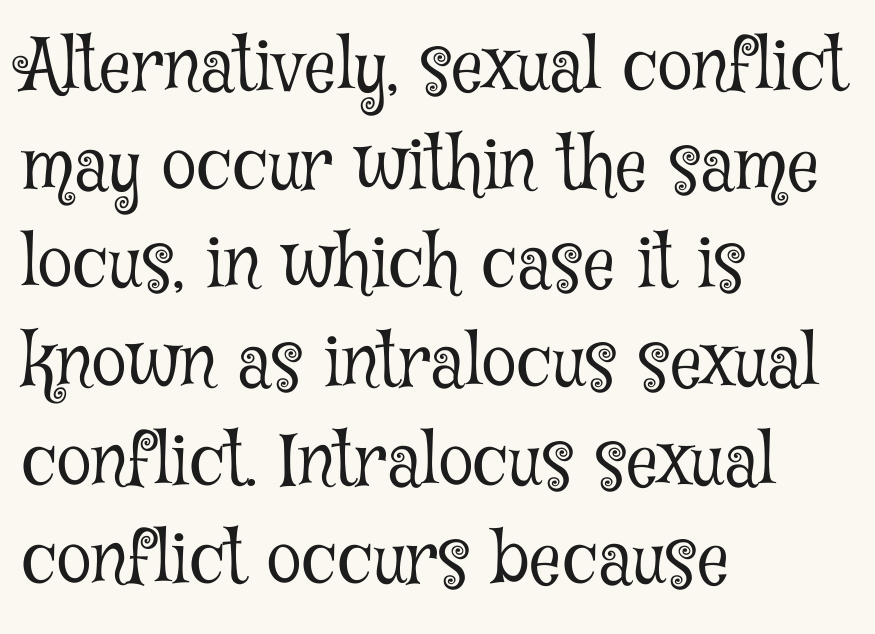
The passage is arranged the way most books set body copy — flush left. You could not count columns in this text — the font is proportionally spaced. Here the glyphs are tracked normally, forming tight word shapes. Yep, those are serifs on the letters. Line spacing here is normal. Check under the words: just untouched page.
